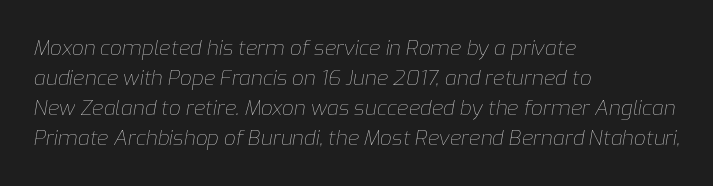
{"italic": "yes", "lean": "right", "slant_degrees": 9, "bold": "no", "underline": "no", "align": "left", "line_spacing": "normal", "line_spacing_ratio": 1.43, "letter_spacing": "normal", "letter_spacing_em": 0.0, "glyph_px": 21}
